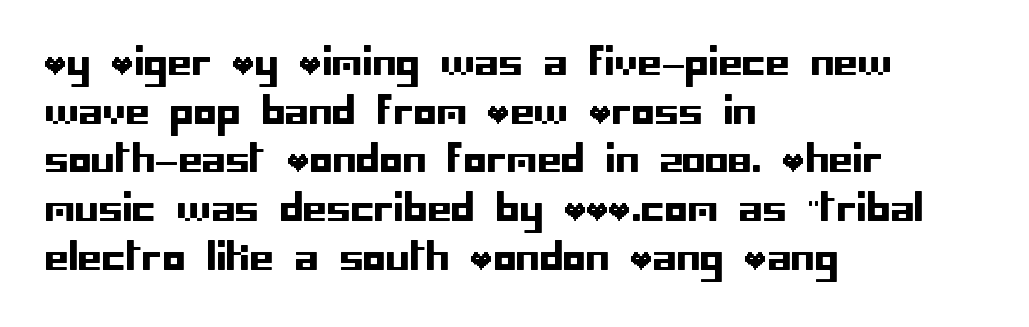
The image shows 38 px sans-serif type, upright; set left-aligned, normal line spacing (1.28x), normal letter spacing, not underlined; low stroke contrast and a large x-height.
